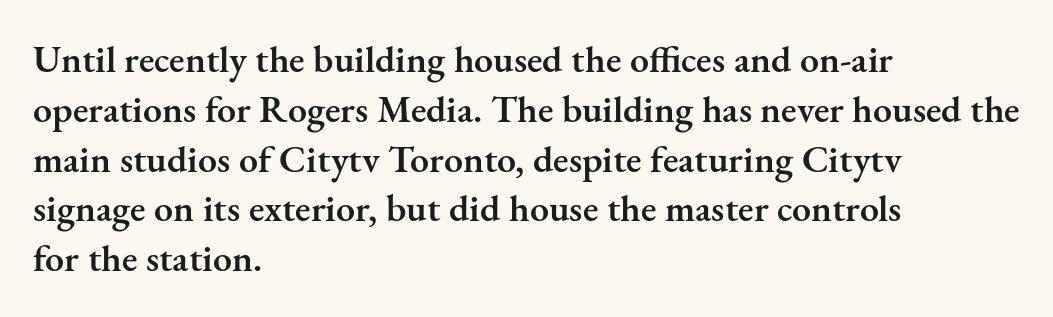
If you measured baseline to baseline, you'd find a middling distance. Is this a fixed-width face? No — the glyphs have proportional, varying widths. Which margin do the lines hug? The left one — the right edge is uneven. A bare baseline throughout the passage. When letters stand straight like this, we call the style roman or upright. Is the type bold? Partly — it's a semibold, heavier than regular but not fully bold.
